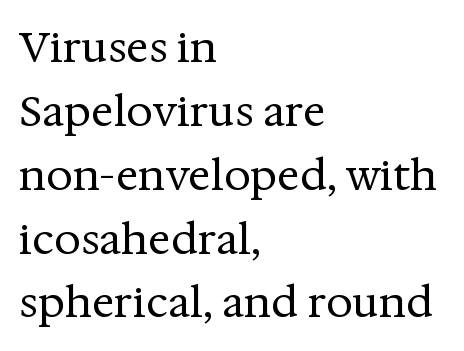
Q: Is the text bold? A: No.
Q: Is the text italic (slanted)? A: No, it is upright.
Q: Is the typeface a serif or a sans-serif typeface? A: Serif.
Q: Is the text underlined? A: No.
Q: How is the paragraph aligned? A: Left-aligned.
Q: Is the spacing between letters normal or unusually wide? A: Normal.
Q: Is the spacing between lines tight, normal or loose? A: Normal.
Q: Width (condensed, normal, or wide)? A: Normal.
Q: Stroke contrast? A: Medium.
Q: x-height? A: Medium.
Q: Monospaced? A: No.
